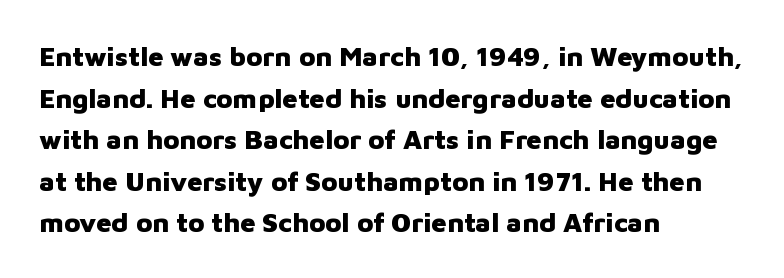
Q: Is the text bold? A: Yes.
Q: Is the text italic (slanted)? A: No, it is upright.
Q: Is the text underlined? A: No.
Q: How is the paragraph aligned? A: Left-aligned.
Q: Is the spacing between letters normal or unusually wide? A: Normal.
Q: Is the spacing between lines tight, normal or loose? A: Normal.
